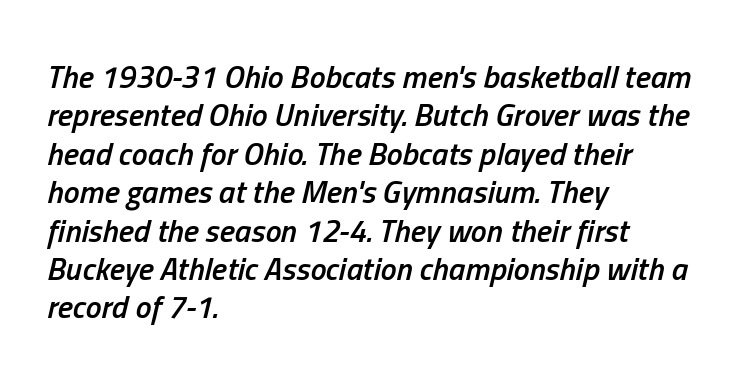
{"italic": "yes", "lean": "right", "slant_degrees": 13, "bold": "semi", "weight": "semibold", "width": "condensed", "stroke_contrast": "low", "x_height": "medium", "monospaced": "no", "underline": "no", "align": "left", "line_spacing_ratio": 1.2, "letter_spacing": "normal", "letter_spacing_em": 0.0, "glyph_px": 32}
